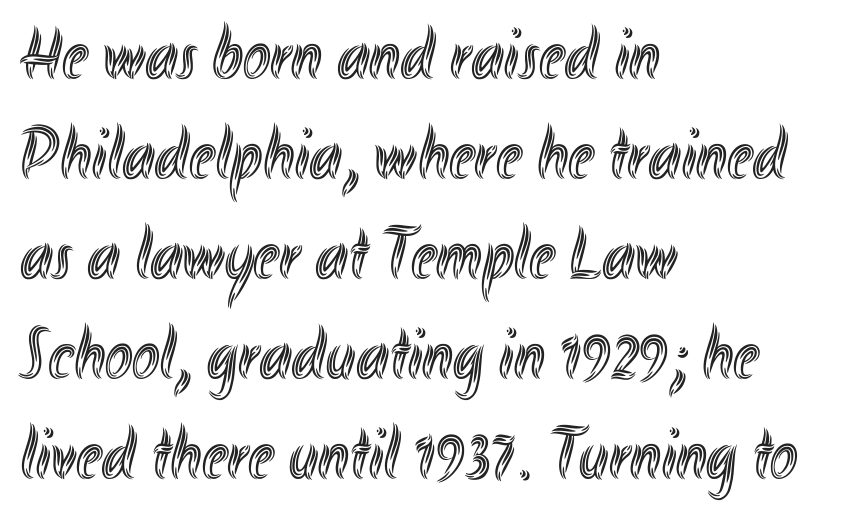
Check under the words: just untouched page. Compared with typical body copy, the letter spacing here is the same. The leading is moderate, giving the passage an even texture.
